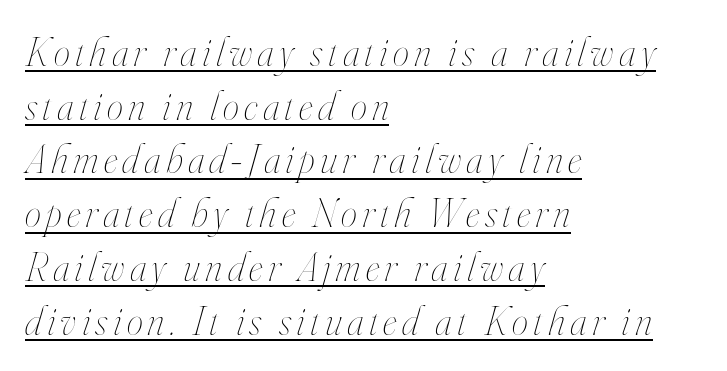
{"italic": "yes", "lean": "right", "slant_degrees": 16, "bold": "no", "weight": "thin", "width": "condensed", "stroke_contrast": "high", "x_height": "small", "monospaced": "no", "underline": "yes", "align": "left", "line_spacing": "normal", "line_spacing_ratio": 1.31, "glyph_px": 41}
